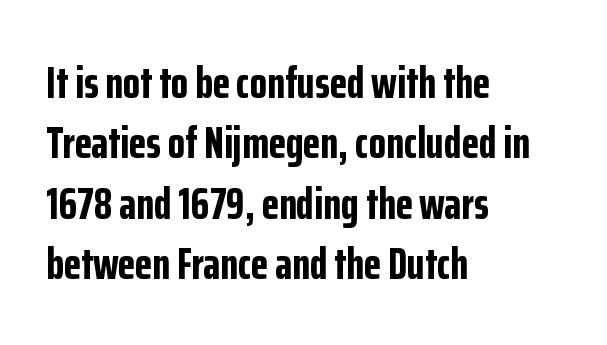
Q: Is the text bold? A: Yes.
Q: Is the text italic (slanted)? A: No, it is upright.
Q: Is the typeface a serif or a sans-serif typeface? A: Sans-serif.
Q: Is the text underlined? A: No.
Q: How is the paragraph aligned? A: Left-aligned.
Q: Is the spacing between letters normal or unusually wide? A: Normal.
Q: Is the spacing between lines tight, normal or loose? A: Normal.
Q: Width (condensed, normal, or wide)? A: Condensed.
Q: Stroke contrast? A: Low.
Q: x-height? A: Medium.
Q: Monospaced? A: No.
